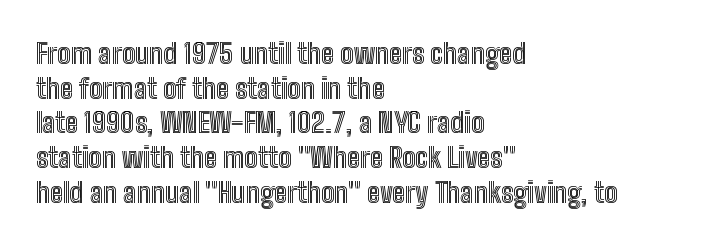
Inter-character spacing is left at the font's built-in metrics. Each row of text sits above clean, open space. The lettering stays uniformly vertical, giving the passage a roman look. Reading down the block, your eye returns to a fixed left position each line.
